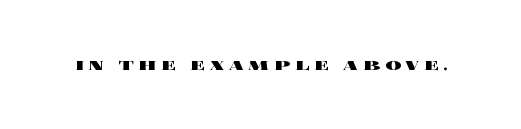
Strokes here are thick enough to call this a true bold. Substantial extra tracking has been applied to these lines. Only glyphs here, with clear space below each row. Designer's note — italics off, roman on.
